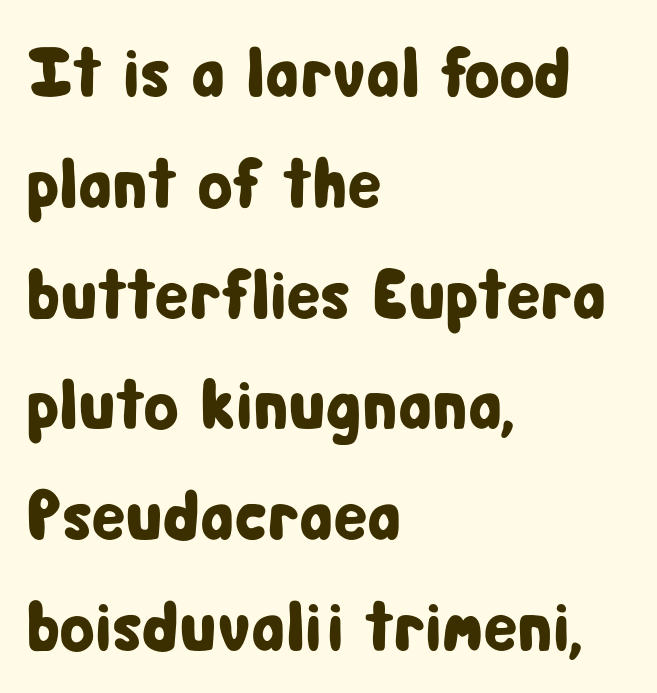
{"serif": "no", "italic": "no", "width": "condensed", "stroke_contrast": "low", "x_height": "medium", "monospaced": "no", "underline": "no", "align": "left", "line_spacing": "normal", "line_spacing_ratio": 1.56, "letter_spacing": "normal", "letter_spacing_em": 0.0, "glyph_px": 71}
